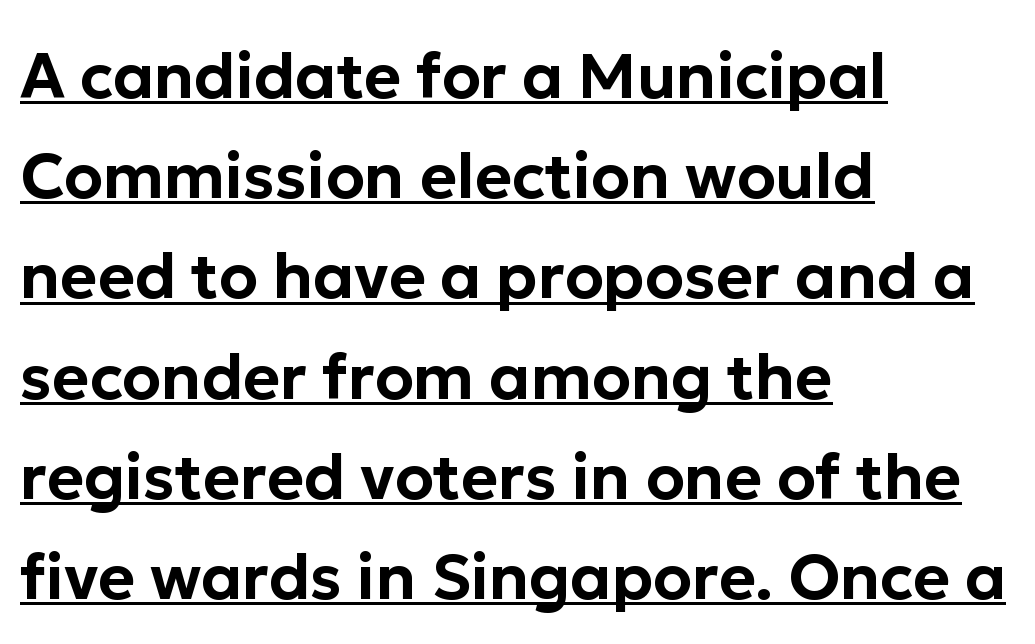
Q: Is the text italic (slanted)? A: No, it is upright.
Q: Is the typeface a serif or a sans-serif typeface? A: Sans-serif.
Q: Is the text underlined? A: Yes.
Q: How is the paragraph aligned? A: Left-aligned.
Q: Is the spacing between letters normal or unusually wide? A: Normal.
Q: Is the spacing between lines tight, normal or loose? A: Normal.
Q: Width (condensed, normal, or wide)? A: Normal.
Q: Stroke contrast? A: Low.
Q: x-height? A: Medium.
Q: Monospaced? A: No.
